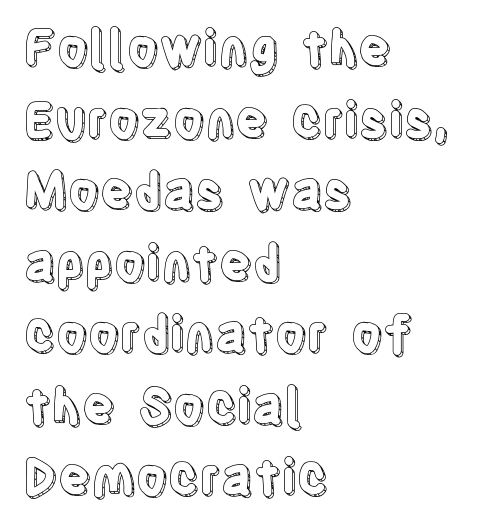
Q: Is the text italic (slanted)? A: No, it is upright.
Q: Is the text underlined? A: No.
Q: How is the paragraph aligned? A: Left-aligned.
Q: Is the spacing between letters normal or unusually wide? A: Normal.
Q: Is the spacing between lines tight, normal or loose? A: Normal.
Q: Width (condensed, normal, or wide)? A: Condensed.
Q: x-height? A: Large.
Q: Monospaced? A: No.
